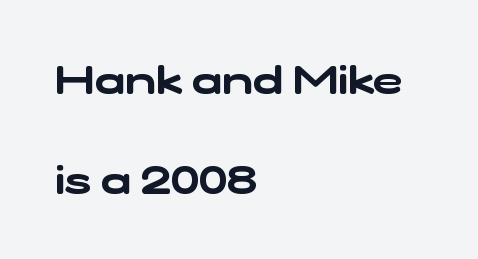
This sample has the flowing, uneven cadence of proportional lettering. Decoration check: the copy has no underline. Typographically, this falls in the sans-serif category. A typesetter would call this zero additional tracking. This sample trades compactness for vertical openness between lines. Caption: multi-line text, flush left, ragged right.
